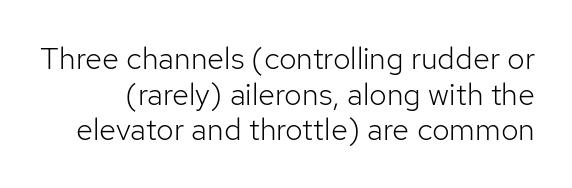
The font's upright variant was chosen for this text. Serifs: no, the terminals of the letterforms are clean. Notice how descenders almost collide with the ascenders below — that's tight leading. Check the space under the baseline: it is left empty.
